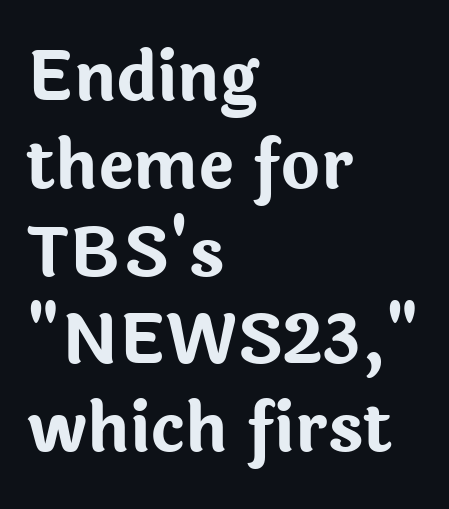
Successive baselines arrive at the customary interval. Caption: standard tracking, unaltered. The rendering uses natural spacing where letterforms have individual widths. Serif or sans? Sans — the stroke terminals are bare. The glyphs have the mass of a bold cut.
